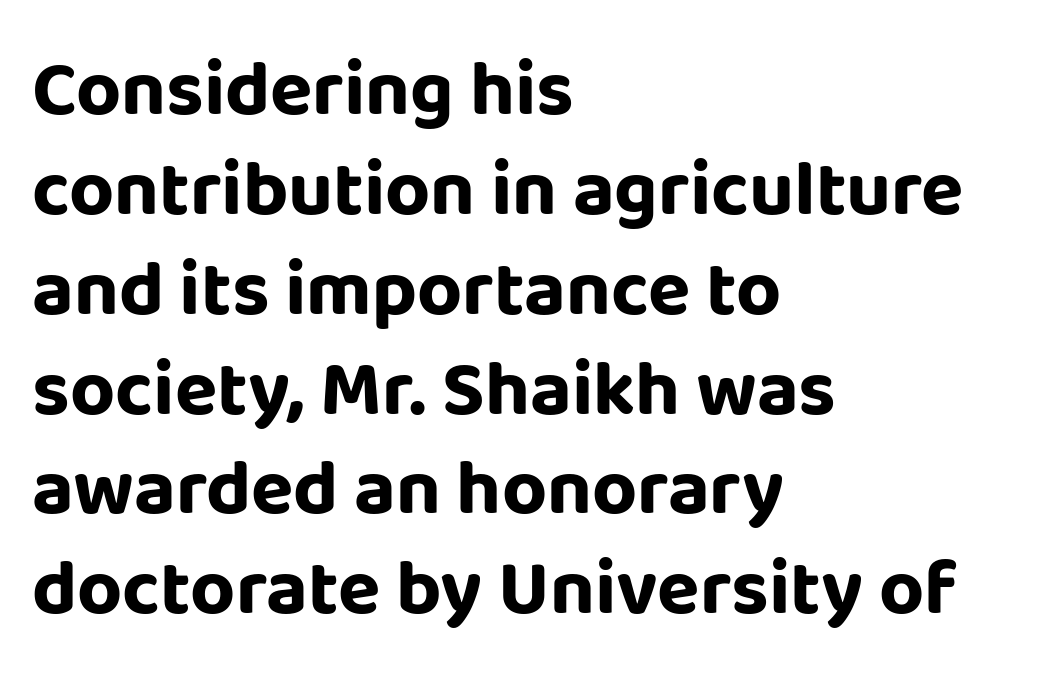
{"serif": "no", "italic": "no", "bold": "yes", "weight": "bold", "width": "normal", "stroke_contrast": "low", "x_height": "large", "monospaced": "no", "underline": "no", "align": "left", "line_spacing": "normal", "line_spacing_ratio": 1.28, "letter_spacing": "normal", "letter_spacing_em": 0.0, "glyph_px": 78}
